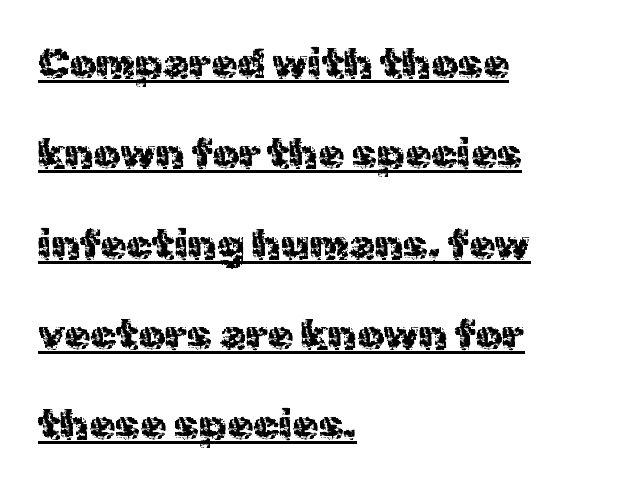
{"serif": "no", "italic": "no", "width": "normal", "x_height": "medium", "monospaced": "no", "underline": "yes", "align": "left", "line_spacing": "loose", "line_spacing_ratio": 2.15, "letter_spacing": "normal", "letter_spacing_em": 0.0, "glyph_px": 42}
